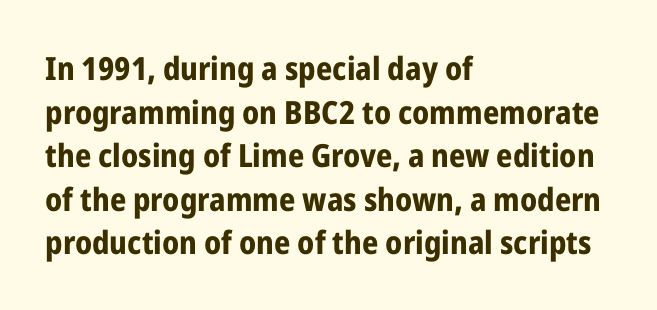
The image shows 32 px bold, condensed sans-serif type, upright; set left-aligned, normal line spacing (1.36x), normal letter spacing, not underlined; low stroke contrast and a medium x-height.
